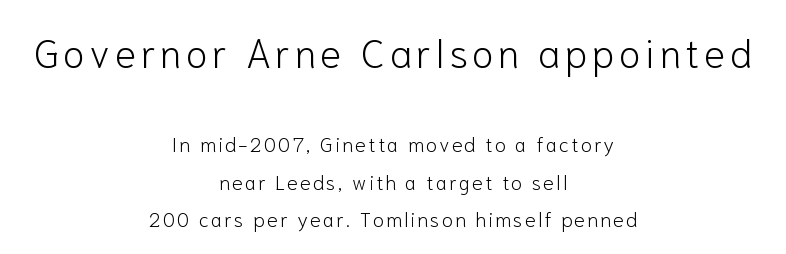
The image shows 40 px light sans-serif type, upright; set centered, line spacing 1.86x, not underlined; the first (top) block is 2.0x larger; low stroke contrast and a medium x-height.
